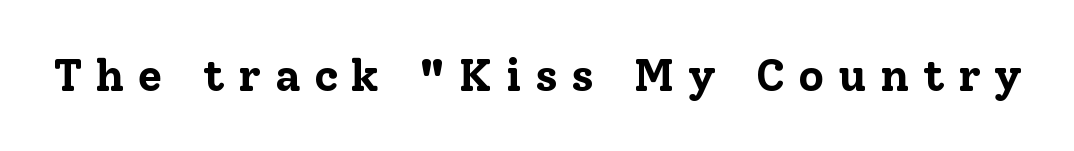
{"serif": "yes", "italic": "no", "bold": "yes", "weight": "bold", "width": "normal", "stroke_contrast": "low", "x_height": "medium", "monospaced": "no", "underline": "no", "letter_spacing": "wide", "letter_spacing_em": 0.3, "glyph_px": 45}
